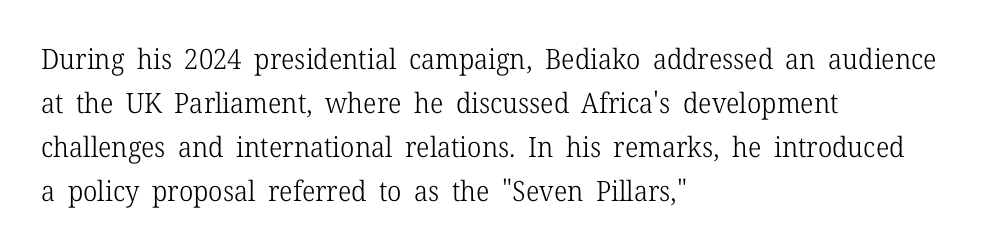
Q: Is the text bold? A: No.
Q: Is the text italic (slanted)? A: No, it is upright.
Q: Is the typeface a serif or a sans-serif typeface? A: Serif.
Q: Is the text underlined? A: No.
Q: How is the paragraph aligned? A: Left-aligned.
Q: Is the spacing between letters normal or unusually wide? A: Normal.
Q: Is the spacing between lines tight, normal or loose? A: Normal.
Q: Width (condensed, normal, or wide)? A: Normal.
Q: Stroke contrast? A: Low.
Q: x-height? A: Medium.
Q: Monospaced? A: No.
